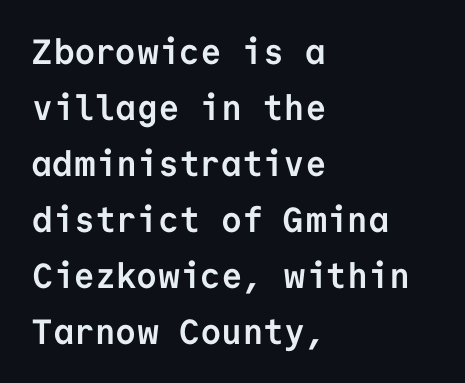
Typographically, this falls in the sans-serif category. Line starts are locked; line ends wander. A clean baseline with only descenders dipping below it. The letters sit at their default tracking, neither squeezed nor spread.
